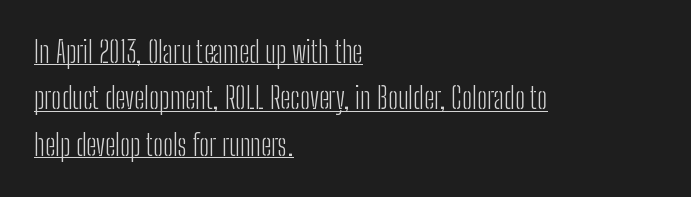
The image shows 29 px light, condensed sans-serif type, upright; set left-aligned, normal line spacing (1.6x), normal letter spacing, underlined; low stroke contrast and a medium x-height.
